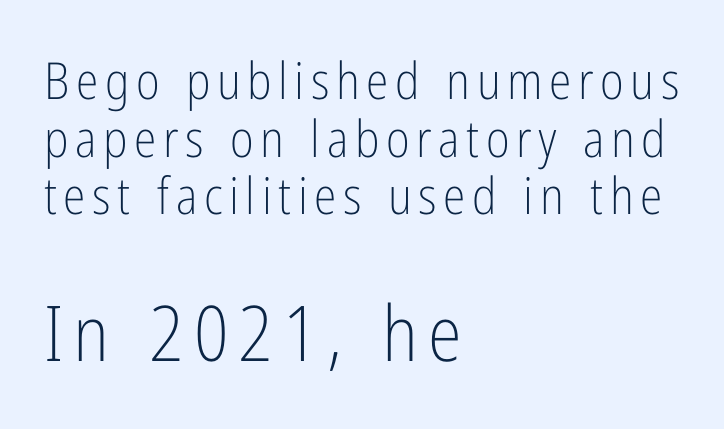
Q: Is the text bold? A: No.
Q: Is the text italic (slanted)? A: No, it is upright.
Q: Is the typeface a serif or a sans-serif typeface? A: Sans-serif.
Q: Is the text underlined? A: No.
Q: How is the paragraph aligned? A: Left-aligned.
Q: Is the spacing between lines tight, normal or loose? A: Tight.
Q: Which block of text is set in a larger size, the first (top) or the second (bottom)? A: The second (bottom) one.
Q: Width (condensed, normal, or wide)? A: Condensed.
Q: Stroke contrast? A: Low.
Q: x-height? A: Medium.
Q: Monospaced? A: No.
